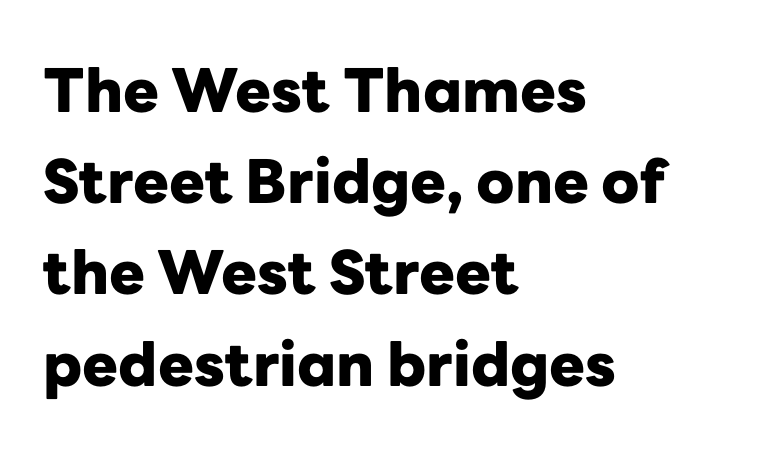
The image shows 60 px heavy sans-serif type, upright; set left-aligned, normal line spacing (1.52x), normal letter spacing, not underlined; low stroke contrast and a medium x-height.
